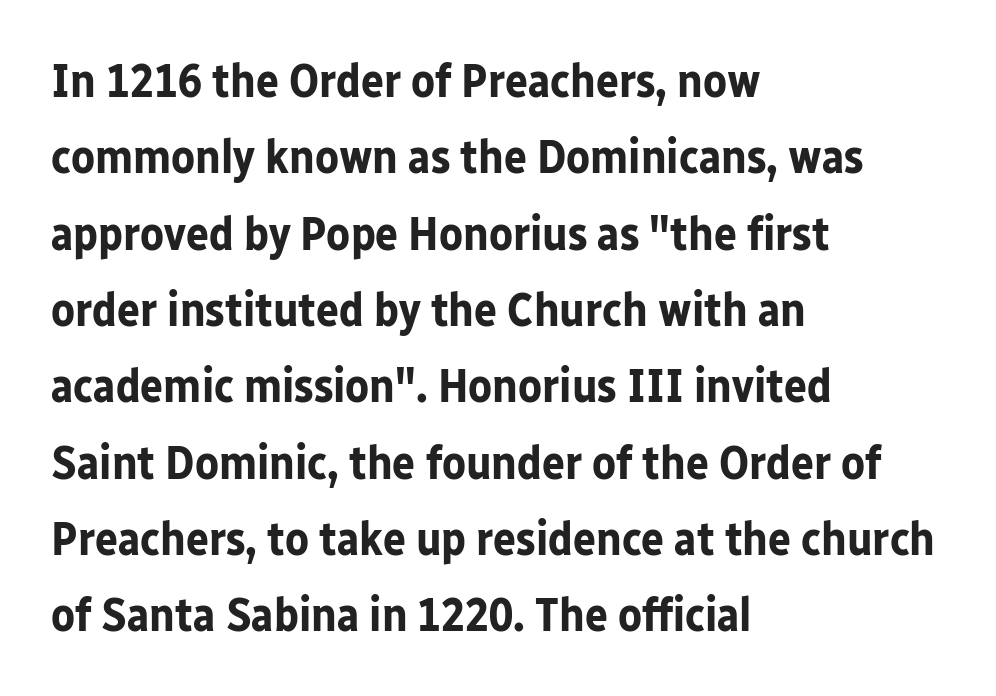
{"serif": "no", "italic": "no", "bold": "yes", "weight": "bold", "width": "normal", "stroke_contrast": "low", "x_height": "medium", "monospaced": "no", "underline": "no", "align": "left", "line_spacing": "normal", "line_spacing_ratio": 1.59, "letter_spacing": "normal", "letter_spacing_em": 0.0, "glyph_px": 48}
